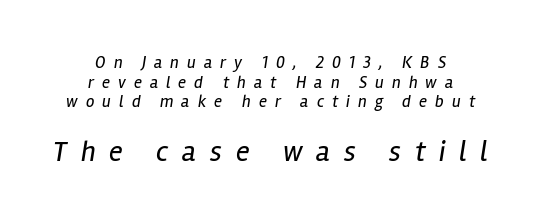
{"italic": "yes", "lean": "right", "slant_degrees": 12, "bold": "no", "weight": "regular", "width": "condensed", "stroke_contrast": "low", "x_height": "medium", "monospaced": "no", "underline": "no", "align": "center", "line_spacing_ratio": 1.16, "letter_spacing": "wide", "letter_spacing_em": 0.47, "larger_block": "second", "size_ratio": 1.71, "glyph_px": 29}
